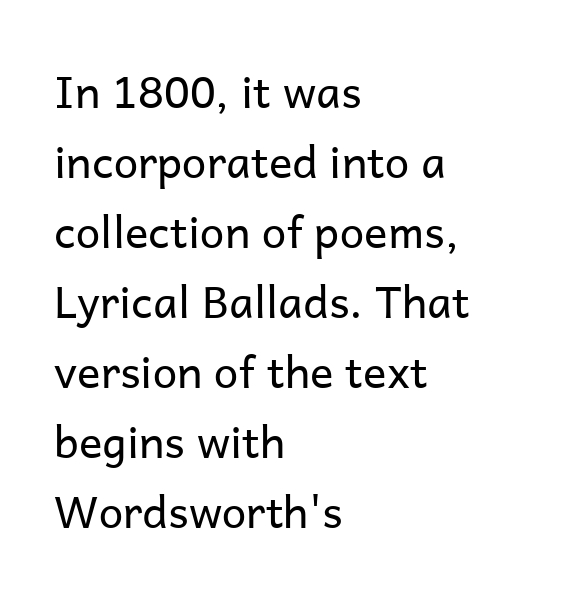
Q: Is the text bold? A: No.
Q: Is the text italic (slanted)? A: No, it is upright.
Q: Is the typeface a serif or a sans-serif typeface? A: Sans-serif.
Q: Is the text underlined? A: No.
Q: How is the paragraph aligned? A: Left-aligned.
Q: Is the spacing between letters normal or unusually wide? A: Normal.
Q: Is the spacing between lines tight, normal or loose? A: Normal.
Q: Width (condensed, normal, or wide)? A: Normal.
Q: Stroke contrast? A: Low.
Q: x-height? A: Medium.
Q: Monospaced? A: No.
